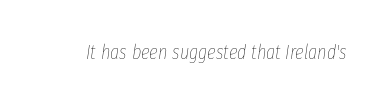
{"italic": "yes", "lean": "right", "slant_degrees": 8, "bold": "no", "underline": "no", "letter_spacing": "normal", "letter_spacing_em": 0.0, "glyph_px": 20}
